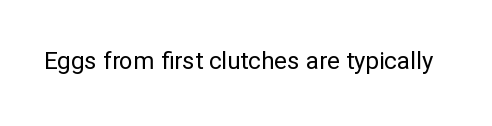
Only glyphs here, with clear space below each row. Notice how the stems are strictly vertical — no italics here. Between one letter and the next there's only the usual sliver of space. Is this a heavy cut? Hardly; it is regular or lighter.
